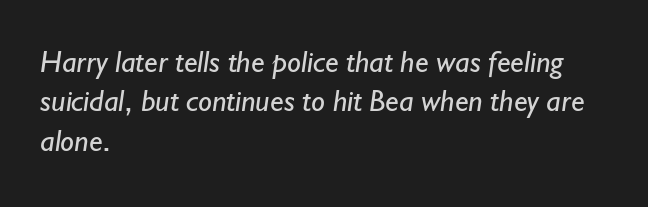
{"serif": "no", "bold": "no", "weight": "regular", "width": "normal", "stroke_contrast": "low", "x_height": "small", "monospaced": "no", "underline": "no", "align": "left", "line_spacing": "normal", "line_spacing_ratio": 1.27, "letter_spacing": "normal", "letter_spacing_em": 0.0, "glyph_px": 31}
